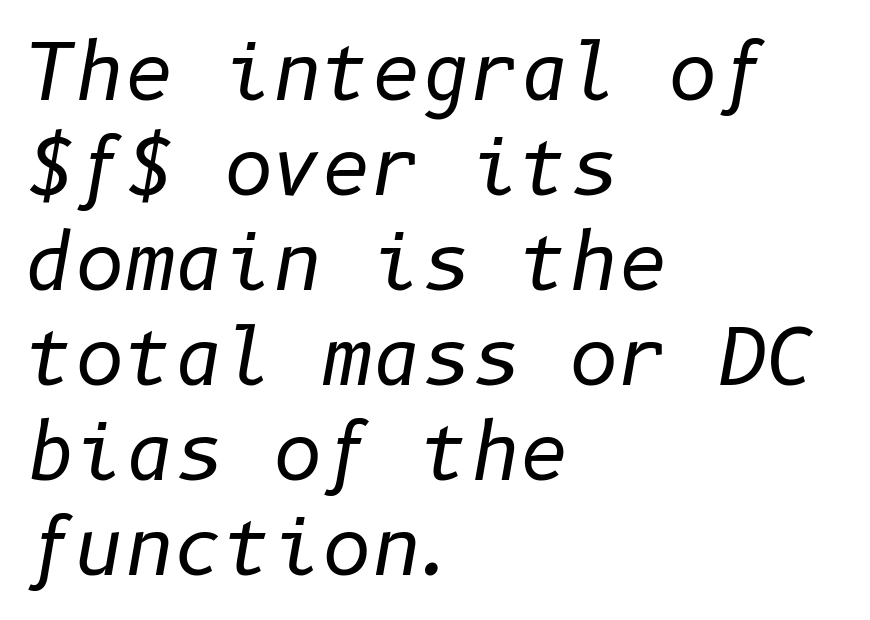
Q: Is the text bold? A: No.
Q: Is the text italic (slanted)? A: Yes, it leans right by about 10 degrees.
Q: Is the text underlined? A: No.
Q: How is the paragraph aligned? A: Left-aligned.
Q: Is the spacing between letters normal or unusually wide? A: Normal.
Q: Is the spacing between lines tight, normal or loose? A: Normal.
Q: Width (condensed, normal, or wide)? A: Normal.
Q: Stroke contrast? A: Low.
Q: x-height? A: Medium.
